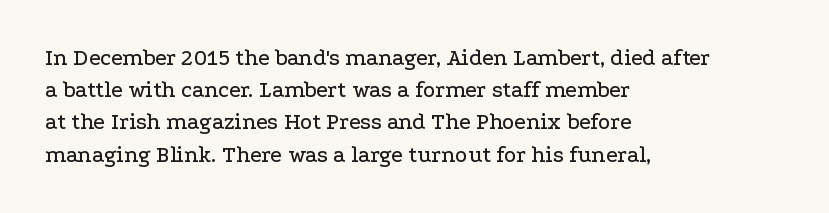
The image shows 23 px text type, upright; set left-aligned, normal line spacing (1.4x), normal letter spacing, not underlined.
